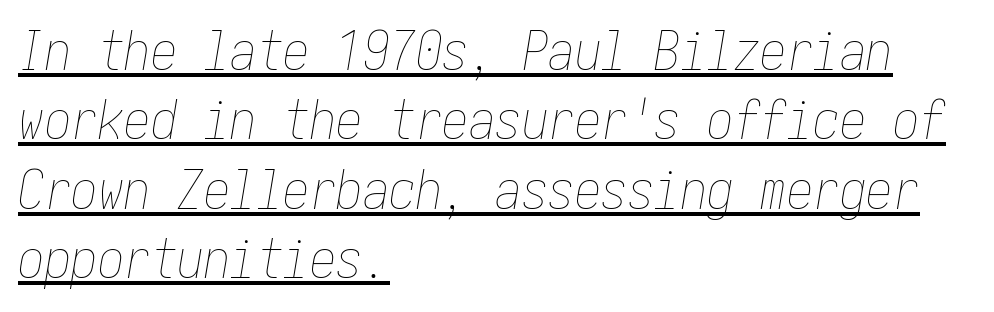
The image shows 53 px thin, condensed type, italic (leaning right); set left-aligned, normal line spacing (1.31x), normal letter spacing, underlined; low stroke contrast and a medium x-height.
